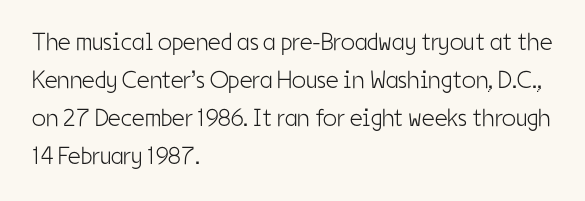
The image shows 25 px text type, upright; set left-aligned, normal line spacing (1.52x), normal letter spacing, not underlined.
